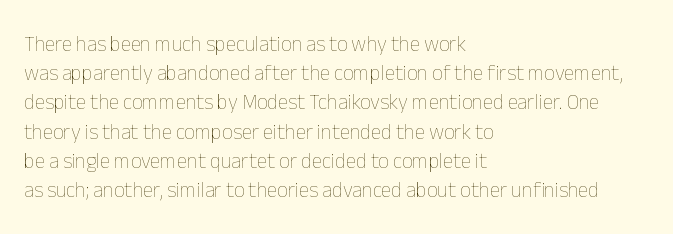
{"italic": "no", "bold": "no", "underline": "no", "align": "left", "line_spacing": "normal", "line_spacing_ratio": 1.39, "letter_spacing": "normal", "letter_spacing_em": 0.0, "glyph_px": 21}
